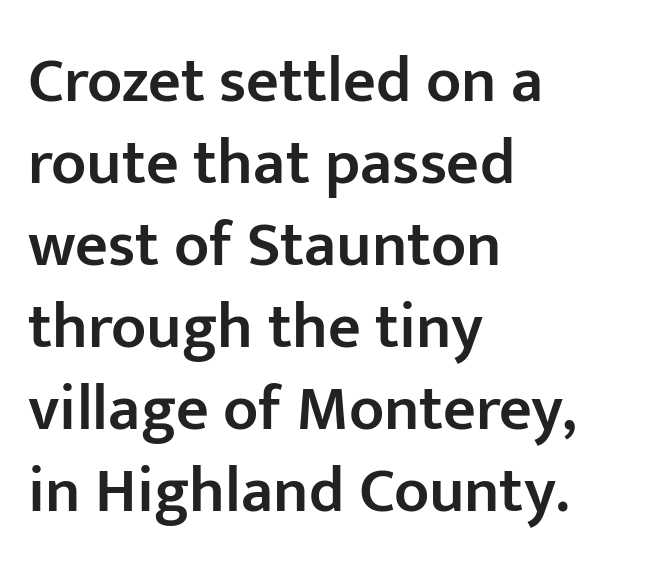
The paragraph has a hard left edge and a soft right edge. Type style note: lacks serifs. The letterforms sit shoulder to shoulder at normal distance. Decoration check: the copy has no underline.
